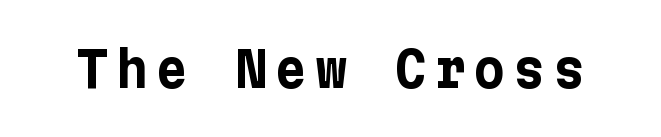
The characters display no serif detailing; their extremities are plain. No italicization has been applied; the sample stays upright. Every letter is thick-stroked: bold, no question. Type without underlining.
